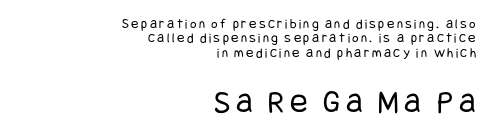
{"serif": "no", "italic": "no", "bold": "no", "weight": "regular", "width": "condensed", "stroke_contrast": "low", "x_height": "large", "underline": "no", "align": "right", "line_spacing": "tight", "line_spacing_ratio": 1.02, "larger_block": "second", "size_ratio": 2.36, "glyph_px": 33}
